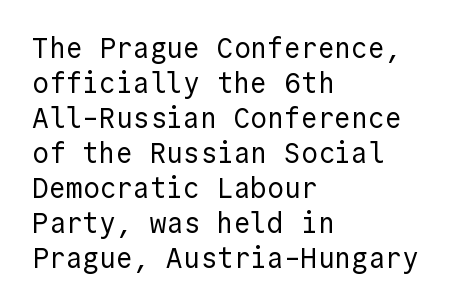
The image shows 28 px regular-weight sans-serif type, upright, monospaced; set left-aligned, normal line spacing (1.25x), normal letter spacing, not underlined; a medium x-height.
